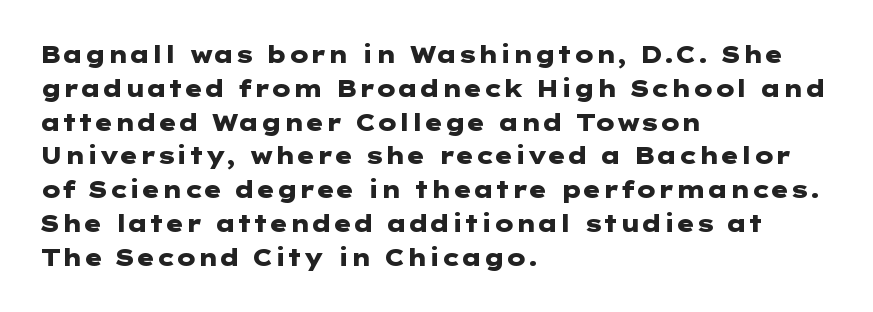
Q: Is the text bold? A: Yes.
Q: Is the text italic (slanted)? A: No, it is upright.
Q: Is the text underlined? A: No.
Q: How is the paragraph aligned? A: Left-aligned.
Q: Is the spacing between letters normal or unusually wide? A: Normal.
Q: Is the spacing between lines tight, normal or loose? A: Normal.
